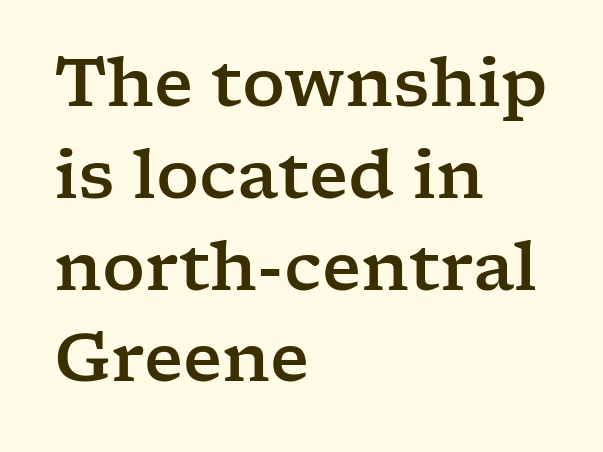
Q: Is the text italic (slanted)? A: No, it is upright.
Q: Is the typeface a serif or a sans-serif typeface? A: Serif.
Q: Is the text underlined? A: No.
Q: How is the paragraph aligned? A: Left-aligned.
Q: Is the spacing between letters normal or unusually wide? A: Normal.
Q: Is the spacing between lines tight, normal or loose? A: Normal.
Q: Width (condensed, normal, or wide)? A: Wide.
Q: Stroke contrast? A: Low.
Q: x-height? A: Medium.
Q: Monospaced? A: No.
